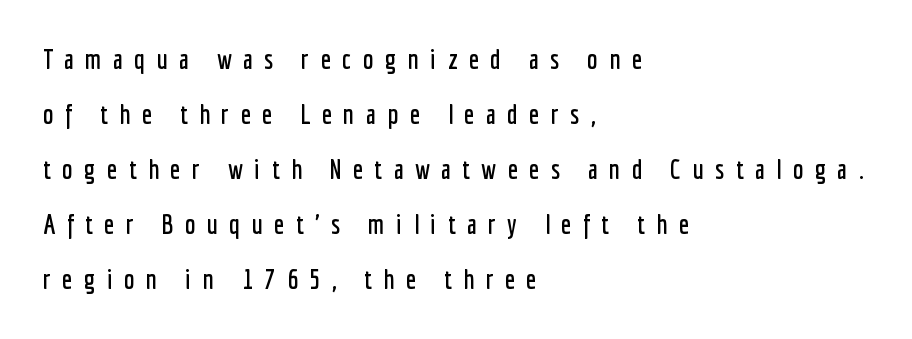
Q: Is the text italic (slanted)? A: No, it is upright.
Q: Is the text underlined? A: No.
Q: How is the paragraph aligned? A: Left-aligned.
Q: Is the spacing between letters normal or unusually wide? A: Unusually wide.
Q: Is the spacing between lines tight, normal or loose? A: Loose.
